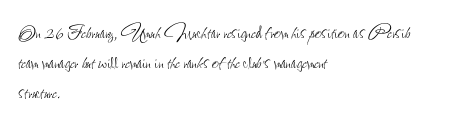
The image shows 24 px text type; set left-aligned, normal line spacing (1.26x), normal letter spacing, not underlined.
